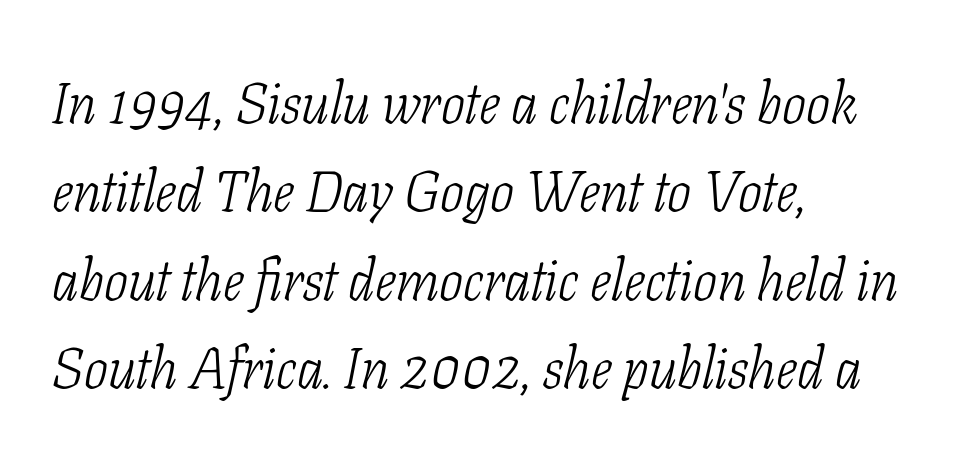
Note: serifs present on the glyphs. The face used here is rendered with its standard letterfit. Baseline-to-baseline distance is the conventional proportion of letter height. The whole block is typeset with a tilt.
